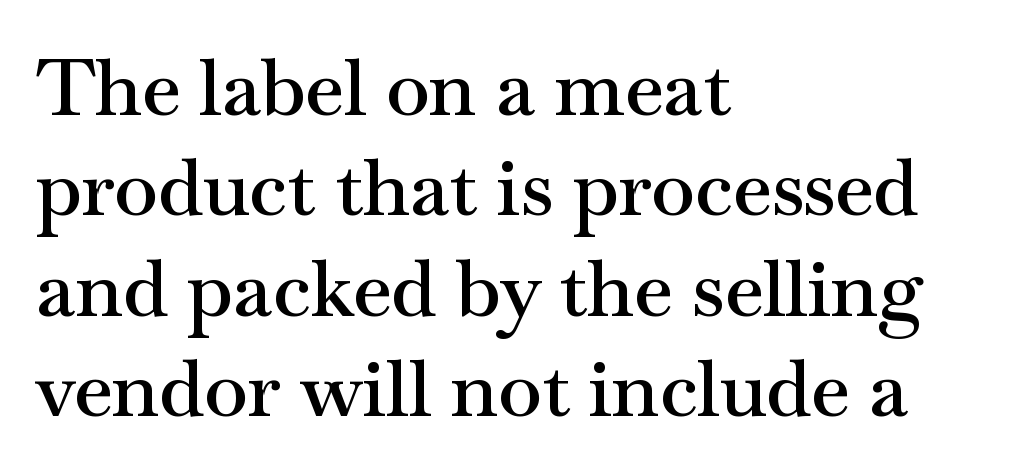
The lines sit at an ordinary, default distance from one another. In terms of letterspacing, this is plain default setting. Varying glyph widths throughout — classic text-font behaviour. Descenders hang freely into open space.
